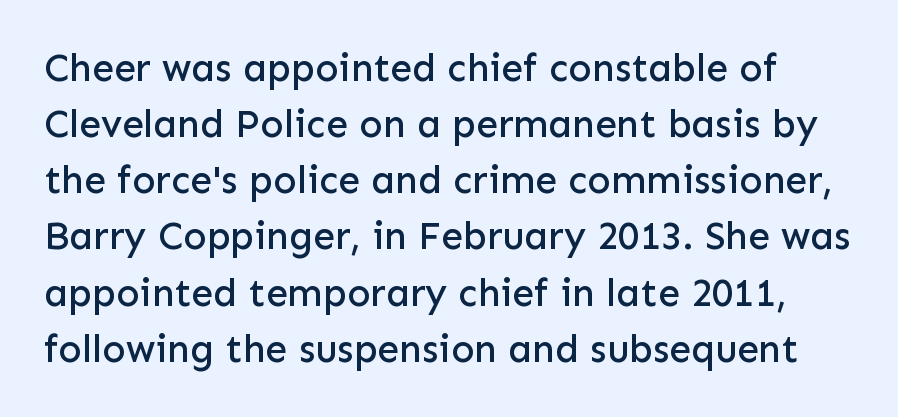
The image shows 39 px sans-serif type, upright; set normal line spacing (1.44x), normal letter spacing, not underlined; low stroke contrast and a medium x-height.
